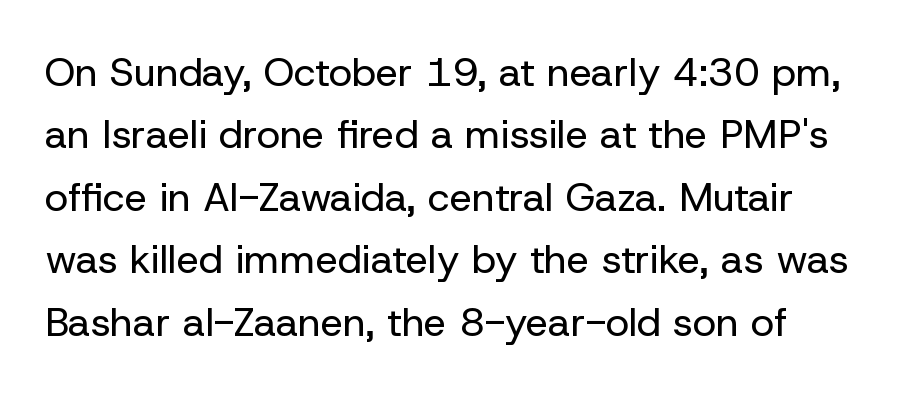
Q: Is the text bold? A: No.
Q: Is the text italic (slanted)? A: No, it is upright.
Q: Is the typeface a serif or a sans-serif typeface? A: Sans-serif.
Q: Is the text underlined? A: No.
Q: How is the paragraph aligned? A: Left-aligned.
Q: Is the spacing between letters normal or unusually wide? A: Normal.
Q: Is the spacing between lines tight, normal or loose? A: Normal.
Q: Width (condensed, normal, or wide)? A: Normal.
Q: Stroke contrast? A: Low.
Q: x-height? A: Medium.
Q: Monospaced? A: No.
